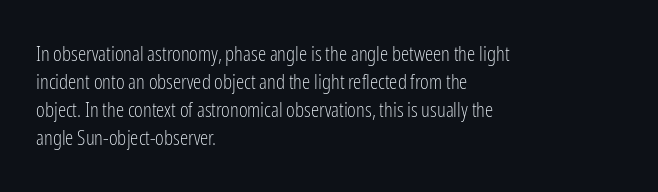
Q: Is the text bold? A: No.
Q: Is the text italic (slanted)? A: No, it is upright.
Q: Is the text underlined? A: No.
Q: How is the paragraph aligned? A: Left-aligned.
Q: Is the spacing between letters normal or unusually wide? A: Normal.
Q: Is the spacing between lines tight, normal or loose? A: Normal.
